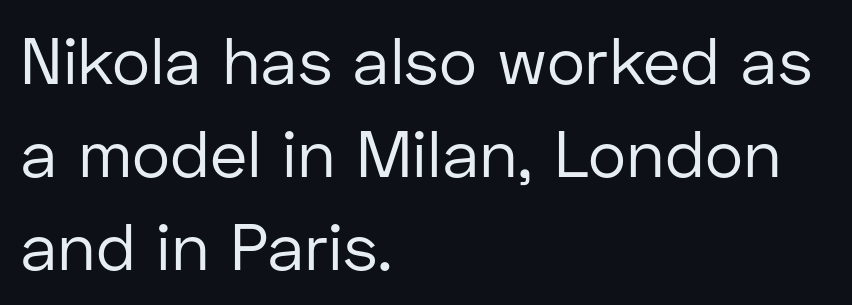
The image shows 65 px regular-weight sans-serif type, upright; set left-aligned, normal line spacing (1.43x), normal letter spacing, not underlined; low stroke contrast and a medium x-height.
